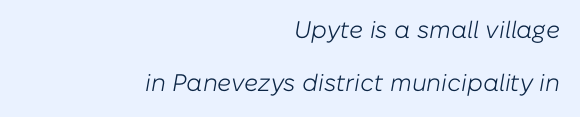
{"italic": "yes", "lean": "right", "slant_degrees": 10, "bold": "no", "underline": "no", "align": "right", "line_spacing": "loose", "line_spacing_ratio": 2.21, "letter_spacing": "normal", "letter_spacing_em": 0.0, "glyph_px": 24}
